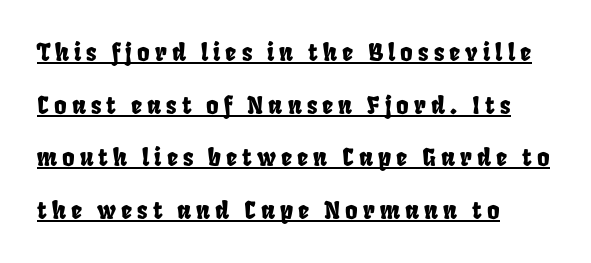
There is plenty of visible air inserted between adjacent glyphs. This sample trades compactness for vertical openness between lines. Line beginnings align vertically; line endings do not. This rendering features underlined lettering.
